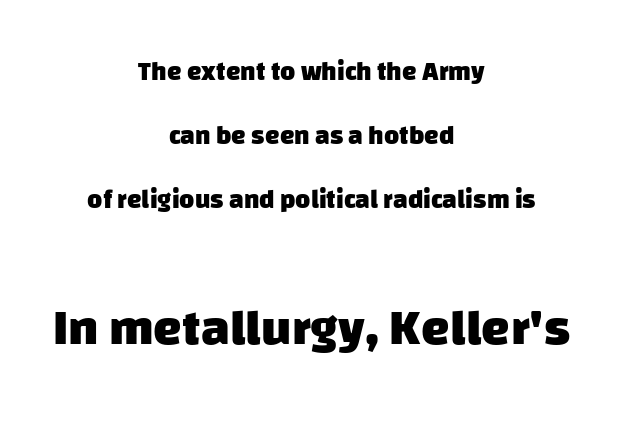
{"serif": "no", "bold": "yes", "weight": "heavy", "width": "normal", "stroke_contrast": "low", "x_height": "large", "monospaced": "no", "underline": "no", "align": "center", "line_spacing": "loose", "line_spacing_ratio": 2.46, "letter_spacing": "normal", "letter_spacing_em": 0.0, "larger_block": "second", "size_ratio": 1.96, "glyph_px": 51}
